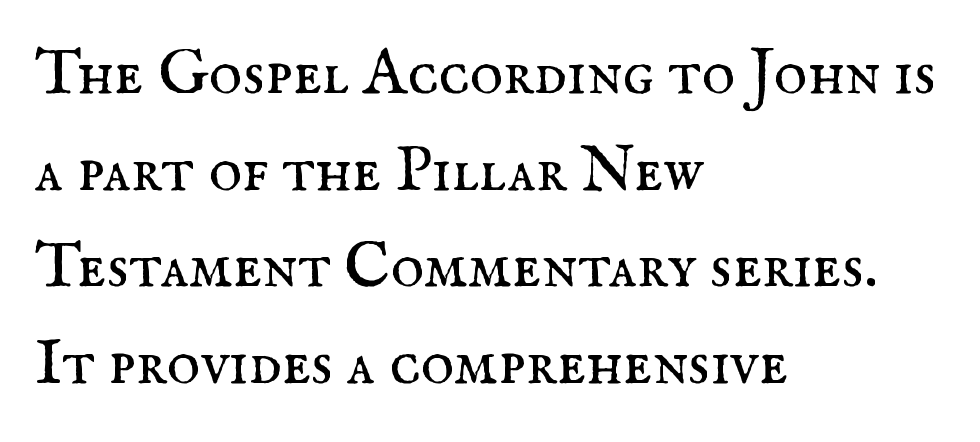
Does the type have serifs? Yes, each stem ends in a small foot. The face used here is proportionally spaced, like ordinary book or web type. The type sits square on the baseline with zero lean. Is the letter spacing exaggerated? No — it looks like the ordinary default. The letters look calm and open, with moderate or lighter stems.
